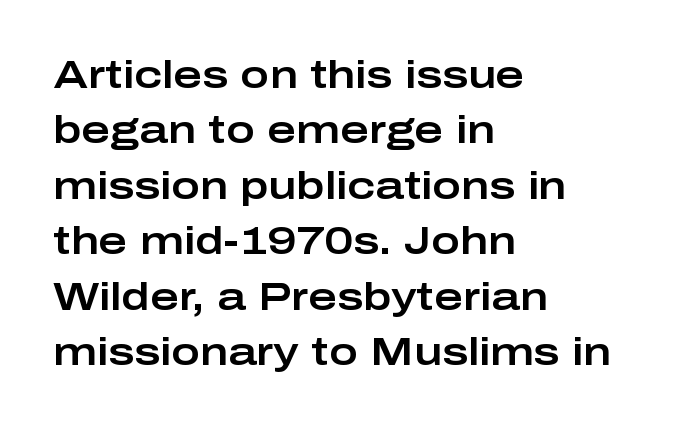
The image shows 39 px wide sans-serif type, upright; set left-aligned, normal line spacing (1.42x), normal letter spacing, not underlined; low stroke contrast and a medium x-height.
